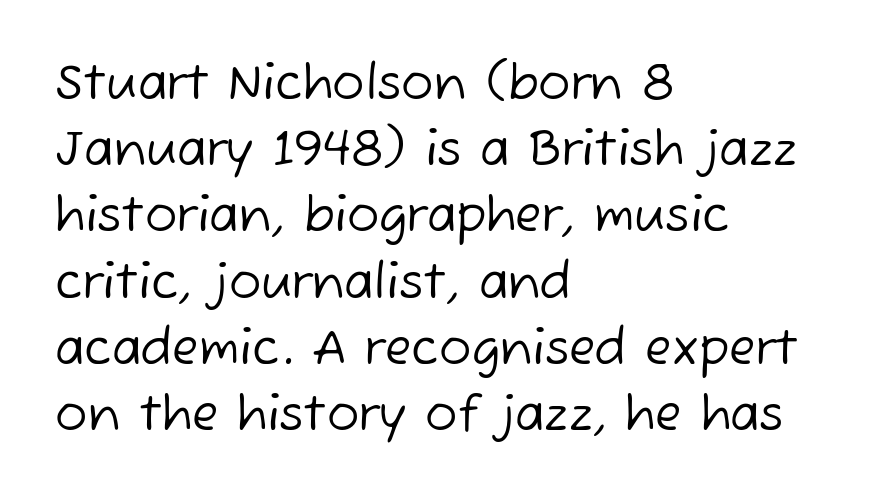
A sans-serif font was chosen for this passage. Students, observe: this is what conventionally led text looks like. No extra tracking has been applied to these lines. The paragraph has a hard left edge and a soft right edge. A typesetter would call this proportional, since set widths differ per character.
